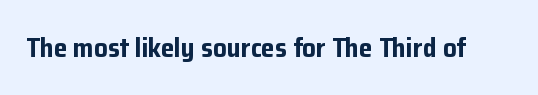
What stands out about the letter spacing? Nothing — it is the standard amount. No italicization has been applied; the sample stays upright. The gap between lines stays unmarked. Thick stems and heavy bowls — unmistakably bold.
